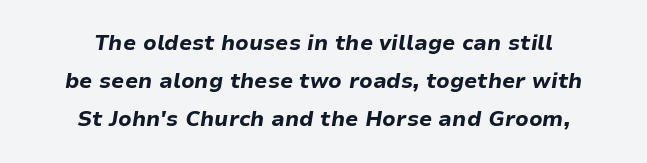
The image shows 21 px bold type, italic (leaning right); set centered, line spacing 1.81x, normal letter spacing, not underlined.
